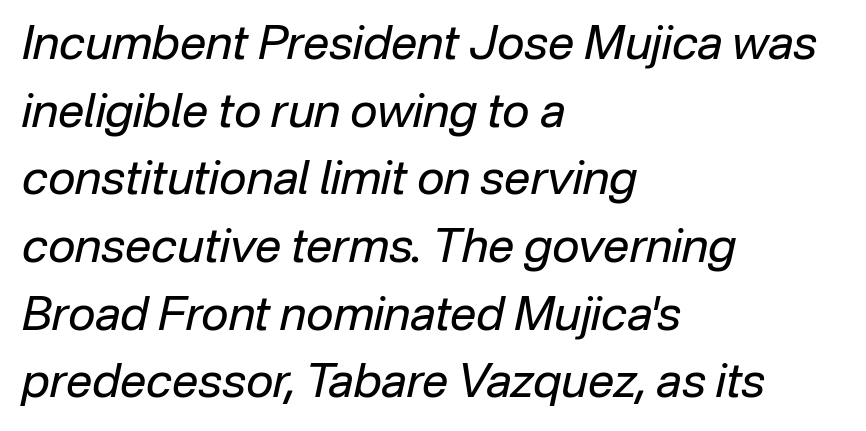
The image shows 47 px regular-weight type, italic (leaning right); set left-aligned, normal line spacing (1.44x), normal letter spacing, not underlined; low stroke contrast and a medium x-height.
